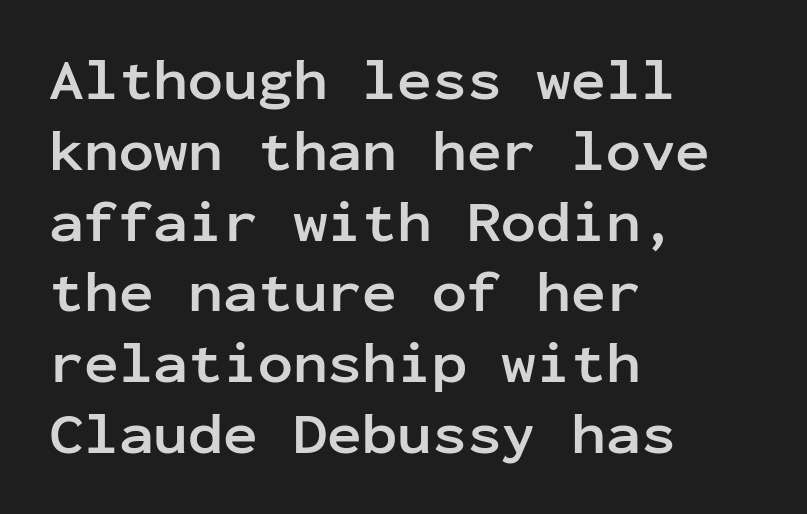
{"serif": "no", "italic": "no", "bold": "yes", "weight": "semibold", "width": "normal", "stroke_contrast": "low", "x_height": "medium", "monospaced": "yes", "underline": "no", "align": "left", "line_spacing_ratio": 1.22, "letter_spacing": "normal", "letter_spacing_em": 0.0, "glyph_px": 58}
